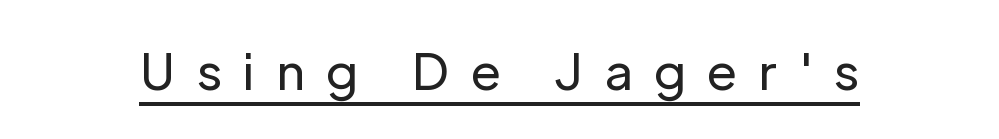
Q: Is the text bold? A: No.
Q: Is the text italic (slanted)? A: No, it is upright.
Q: Is the typeface a serif or a sans-serif typeface? A: Sans-serif.
Q: Is the text underlined? A: Yes.
Q: Is the spacing between letters normal or unusually wide? A: Unusually wide.
Q: Width (condensed, normal, or wide)? A: Normal.
Q: Stroke contrast? A: Low.
Q: x-height? A: Medium.
Q: Monospaced? A: No.
